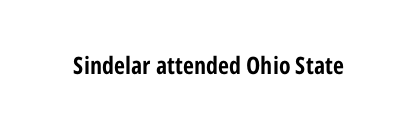
The image shows 24 px bold type, upright; set normal letter spacing, not underlined.
